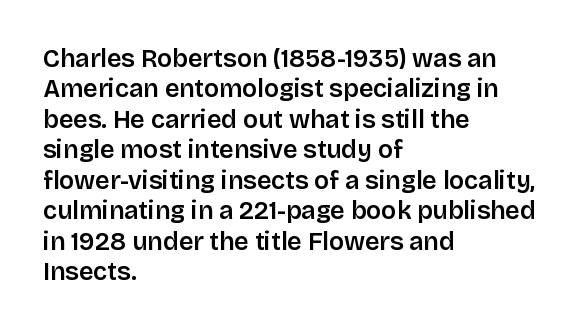
Q: Is the text bold? A: Semi-bold.
Q: Is the text italic (slanted)? A: No, it is upright.
Q: Is the text underlined? A: No.
Q: How is the paragraph aligned? A: Left-aligned.
Q: Is the spacing between letters normal or unusually wide? A: Normal.
